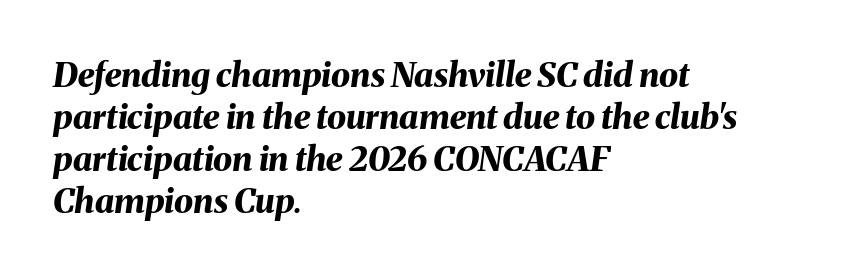
The image shows 34 px bold type, italic (leaning right); set left-aligned, line spacing 1.24x, normal letter spacing, not underlined; medium stroke contrast and a medium x-height.
